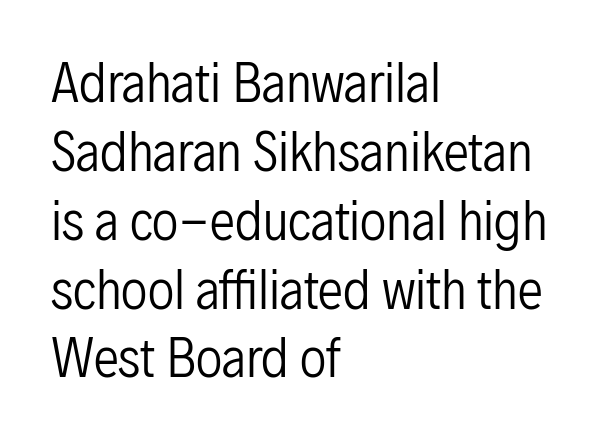
{"serif": "no", "italic": "no", "bold": "no", "weight": "regular", "width": "condensed", "stroke_contrast": "low", "x_height": "medium", "monospaced": "no", "underline": "no", "align": "left", "line_spacing": "normal", "line_spacing_ratio": 1.35, "letter_spacing": "normal", "letter_spacing_em": 0.0, "glyph_px": 51}
